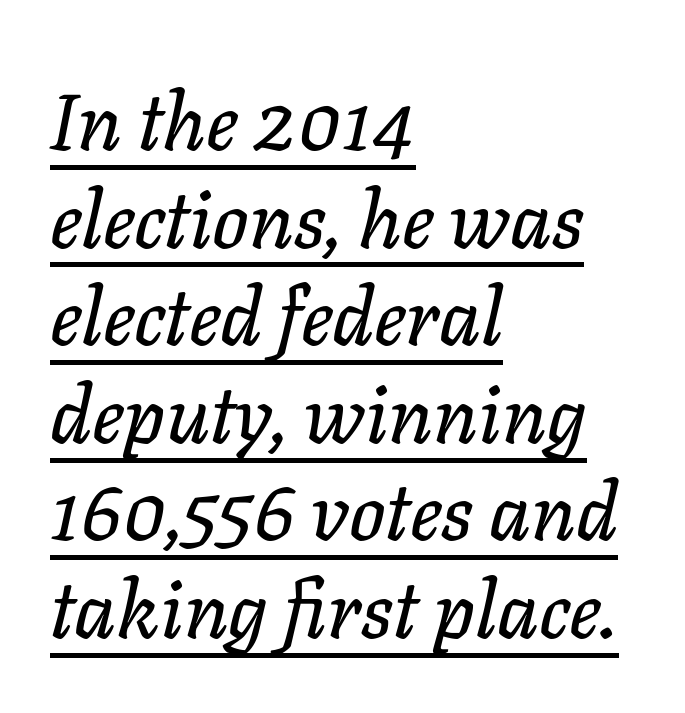
The image shows 80 px text type, italic (leaning right); set left-aligned, line spacing 1.22x, normal letter spacing, underlined; low stroke contrast and a medium x-height.
